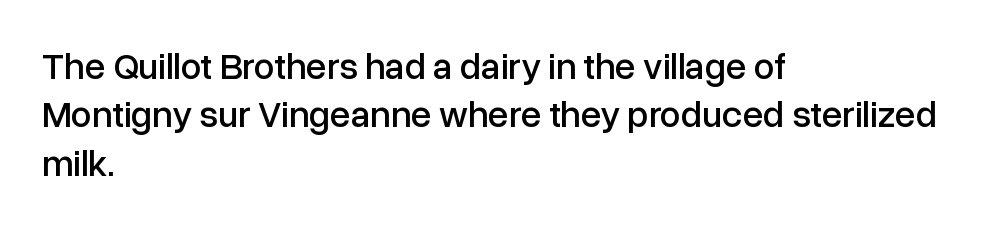
Q: Is the text italic (slanted)? A: No, it is upright.
Q: Is the typeface a serif or a sans-serif typeface? A: Sans-serif.
Q: Is the text underlined? A: No.
Q: How is the paragraph aligned? A: Left-aligned.
Q: Is the spacing between letters normal or unusually wide? A: Normal.
Q: Is the spacing between lines tight, normal or loose? A: Normal.
Q: Width (condensed, normal, or wide)? A: Normal.
Q: Stroke contrast? A: Low.
Q: x-height? A: Medium.
Q: Monospaced? A: No.
